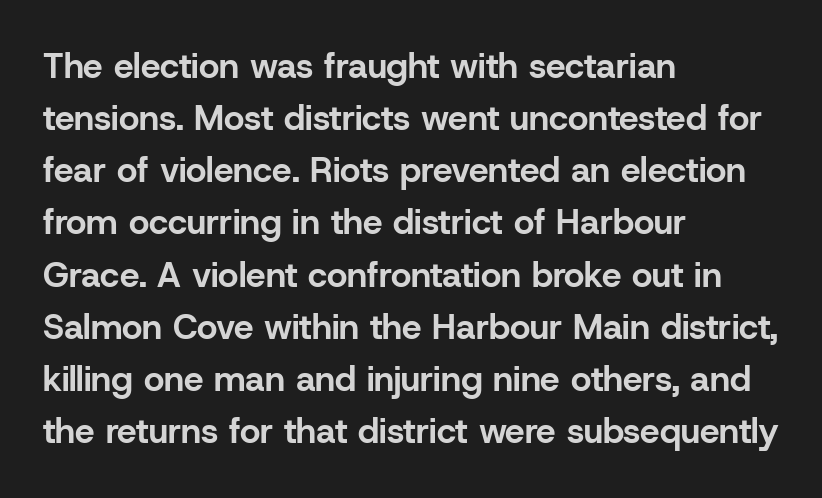
The text block is weighted toward the left margin, trailing off unevenly rightward. What's the leading like? Ordinary, nothing unusual. The letters sit at their default tracking, neither squeezed nor spread. Strong, thick strokes mark this as bold type.
